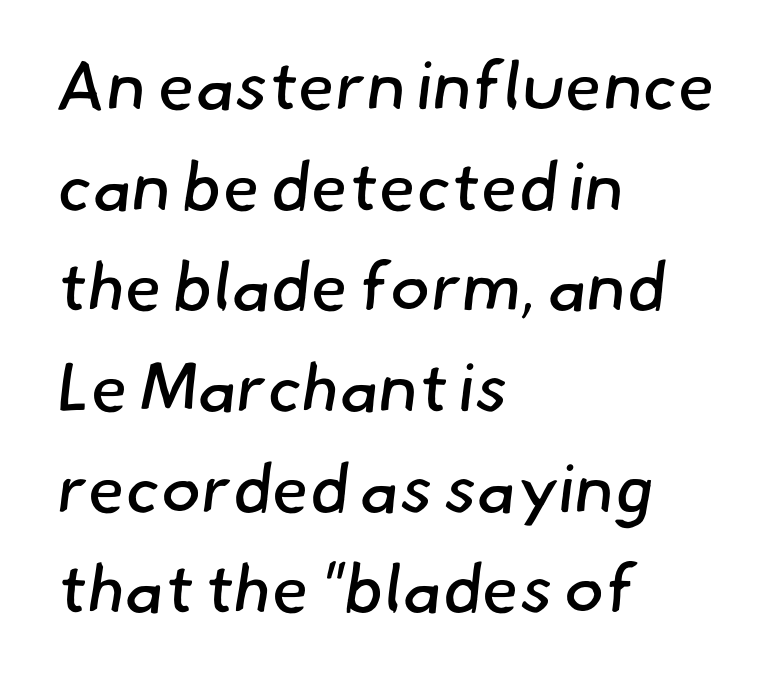
{"serif": "no", "bold": "no", "weight": "regular", "width": "normal", "stroke_contrast": "low", "x_height": "small", "monospaced": "no", "underline": "no", "align": "left", "line_spacing": "normal", "line_spacing_ratio": 1.48, "letter_spacing": "normal", "letter_spacing_em": 0.0, "glyph_px": 68}
